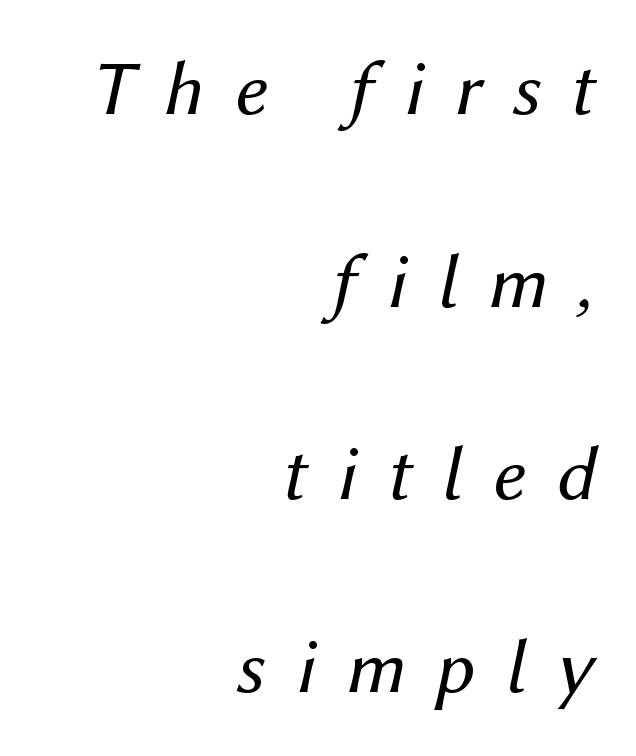
{"italic": "yes", "lean": "right", "slant_degrees": 12, "bold": "no", "weight": "regular", "width": "normal", "stroke_contrast": "medium", "x_height": "medium", "monospaced": "no", "underline": "no", "align": "right", "line_spacing": "loose", "line_spacing_ratio": 2.47, "letter_spacing": "wide", "letter_spacing_em": 0.39, "glyph_px": 78}
